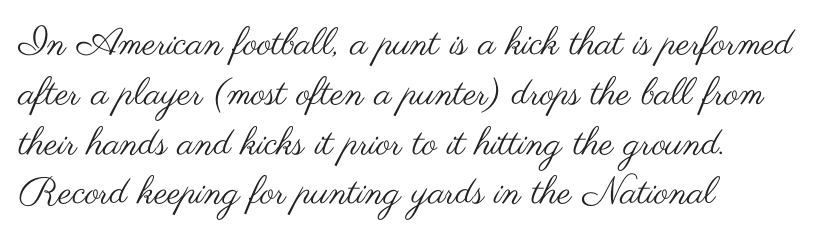
Q: Is the text bold? A: No.
Q: Is the text italic (slanted)? A: Yes.
Q: Is the typeface a serif or a sans-serif typeface? A: Sans-serif.
Q: Is the text underlined? A: No.
Q: How is the paragraph aligned? A: Left-aligned.
Q: Is the spacing between letters normal or unusually wide? A: Normal.
Q: Is the spacing between lines tight, normal or loose? A: Normal.
Q: Width (condensed, normal, or wide)? A: Wide.
Q: Stroke contrast? A: Medium.
Q: x-height? A: Small.
Q: Monospaced? A: No.
